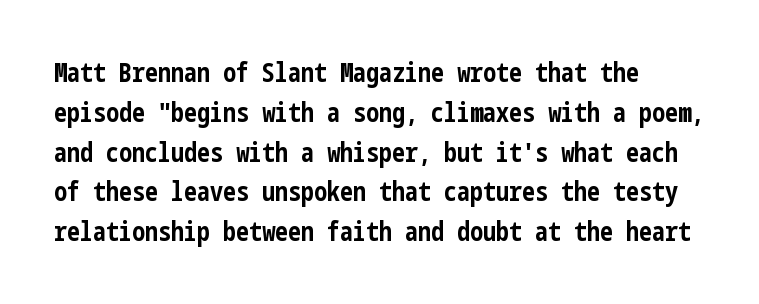
{"italic": "no", "bold": "yes", "underline": "no", "align": "left", "line_spacing": "normal", "line_spacing_ratio": 1.53, "letter_spacing": "normal", "letter_spacing_em": 0.0, "glyph_px": 26}
